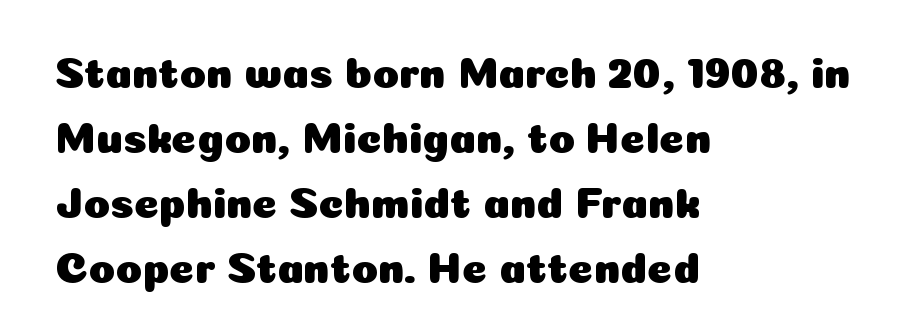
Rows of type keep a routine distance in the vertical direction. Decoration check: the copy has no underline. No feet cap the strokes, marking this as sans-serif type. What stands out about the letter spacing? Nothing — it is the standard amount. The compositor pushed each line to the left boundary. Posture: vertical.
